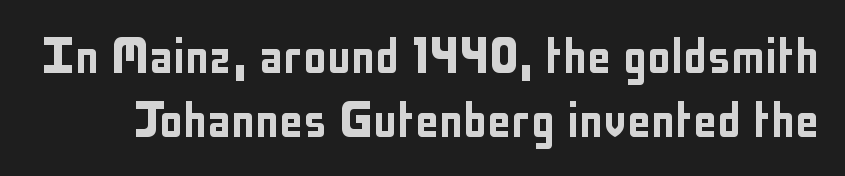
The image shows 60 px condensed sans-serif type, upright; set tight line spacing (1.07x), normal letter spacing, not underlined; low stroke contrast and a medium x-height.
